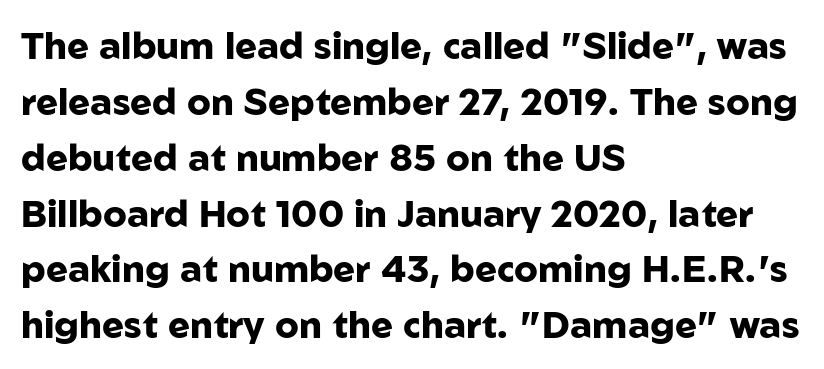
Q: Is the text bold? A: Yes.
Q: Is the text italic (slanted)? A: No, it is upright.
Q: Is the typeface a serif or a sans-serif typeface? A: Sans-serif.
Q: Is the text underlined? A: No.
Q: How is the paragraph aligned? A: Left-aligned.
Q: Is the spacing between letters normal or unusually wide? A: Normal.
Q: Is the spacing between lines tight, normal or loose? A: Normal.
Q: Width (condensed, normal, or wide)? A: Normal.
Q: Stroke contrast? A: Low.
Q: x-height? A: Medium.
Q: Monospaced? A: No.
